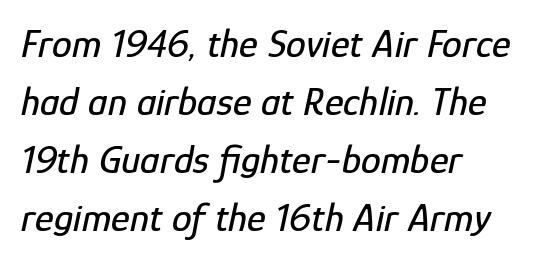
Think of a printed novel: that variable character pitch is what you see here. Typeset ragged right — the left edge is the straight one. Italic: yes, the glyphs are oblique. The foot of each line stays bare and open.
